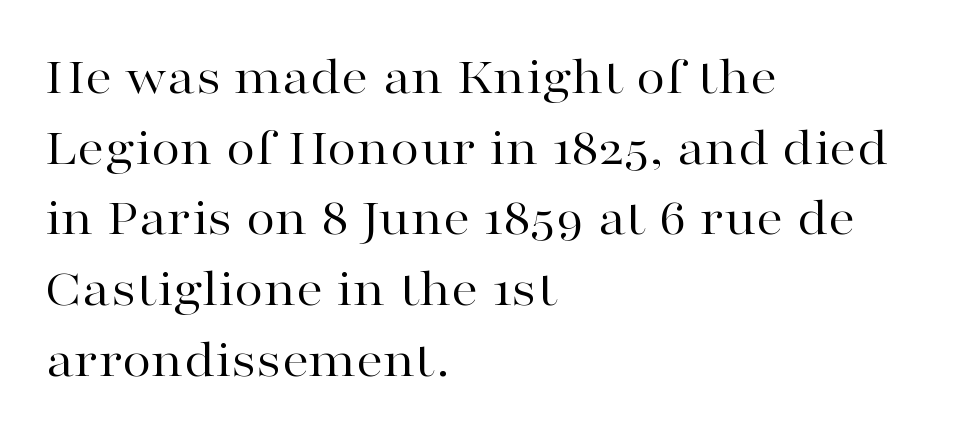
{"serif": "yes", "italic": "no", "bold": "no", "weight": "regular", "width": "wide", "stroke_contrast": "high", "x_height": "medium", "monospaced": "no", "underline": "no", "align": "left", "line_spacing": "normal", "line_spacing_ratio": 1.31, "letter_spacing": "normal", "letter_spacing_em": 0.0, "glyph_px": 54}
